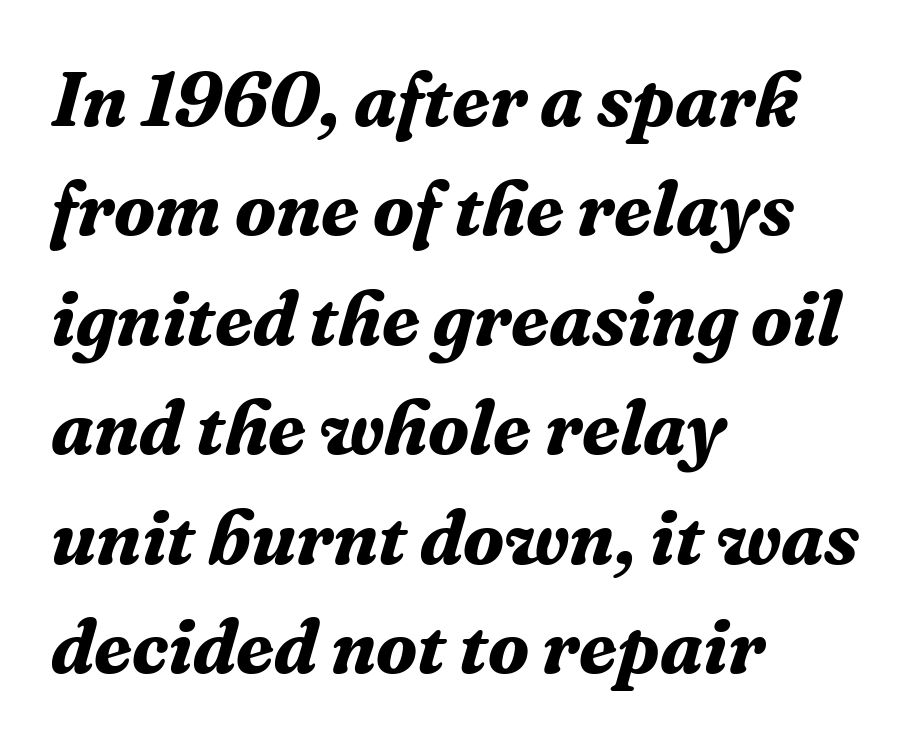
Q: Is the text bold? A: Yes.
Q: Is the text italic (slanted)? A: Yes, it leans right by about 16 degrees.
Q: Is the typeface a serif or a sans-serif typeface? A: Serif.
Q: Is the text underlined? A: No.
Q: How is the paragraph aligned? A: Left-aligned.
Q: Is the spacing between letters normal or unusually wide? A: Normal.
Q: Is the spacing between lines tight, normal or loose? A: Normal.
Q: Width (condensed, normal, or wide)? A: Normal.
Q: Stroke contrast? A: Medium.
Q: x-height? A: Medium.
Q: Monospaced? A: No.
